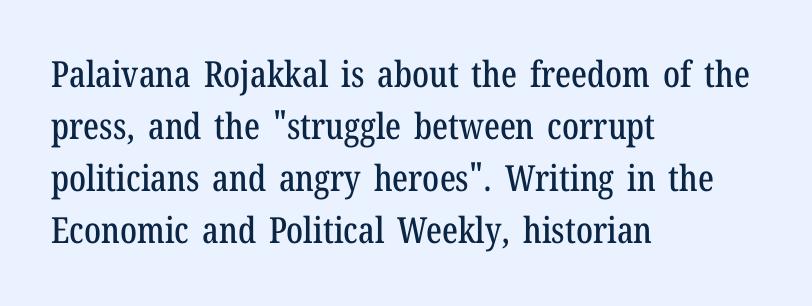
The image shows 36 px condensed serif type, upright; set left-aligned, normal line spacing (1.44x), normal letter spacing, not underlined; low stroke contrast and a medium x-height.
